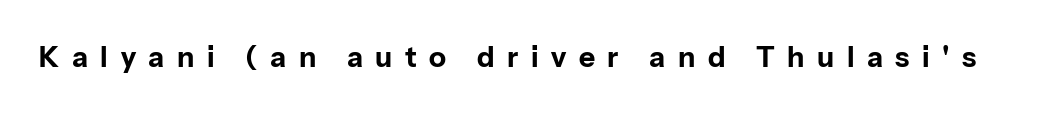
The image shows 28 px bold sans-serif type, upright; set unusually wide letter spacing (+0.45 em), not underlined; low stroke contrast and a medium x-height.
